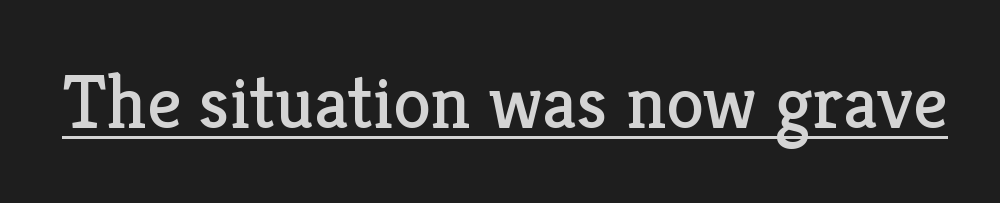
This is underlined copy, the kind a proofreader might mark for attention. The letters stand straight up with perfectly vertical stems. The characters display serif detailing at their extremities. These glyphs show unthickened strokes, regular width or finer.
